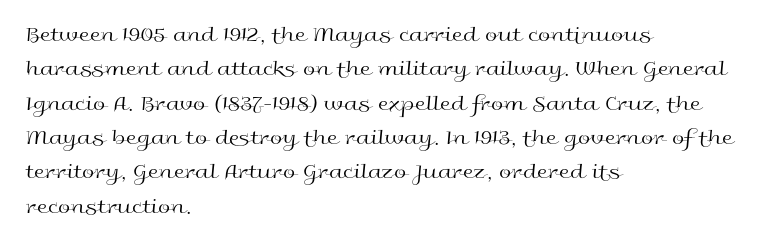
{"italic": "no", "bold": "no", "underline": "no", "align": "left", "line_spacing": "normal", "line_spacing_ratio": 1.56, "letter_spacing": "normal", "letter_spacing_em": 0.0, "glyph_px": 22}
